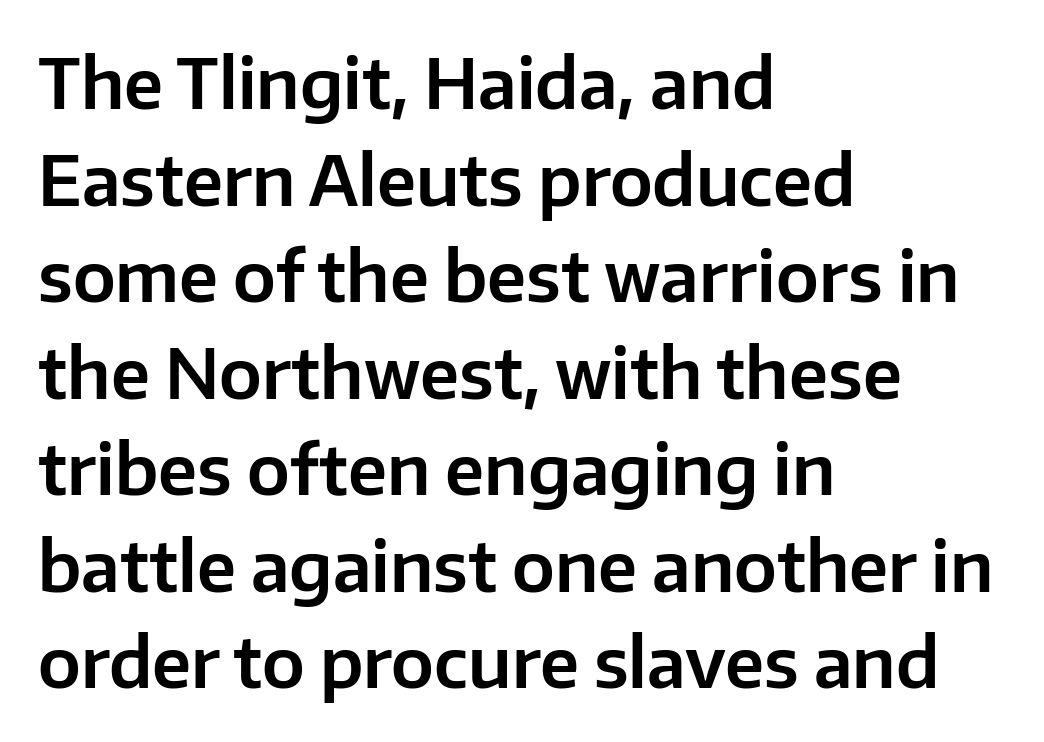
Q: Is the text italic (slanted)? A: No, it is upright.
Q: Is the typeface a serif or a sans-serif typeface? A: Sans-serif.
Q: Is the text underlined? A: No.
Q: How is the paragraph aligned? A: Left-aligned.
Q: Is the spacing between letters normal or unusually wide? A: Normal.
Q: Is the spacing between lines tight, normal or loose? A: Normal.
Q: Width (condensed, normal, or wide)? A: Normal.
Q: Stroke contrast? A: Low.
Q: x-height? A: Medium.
Q: Monospaced? A: No.
